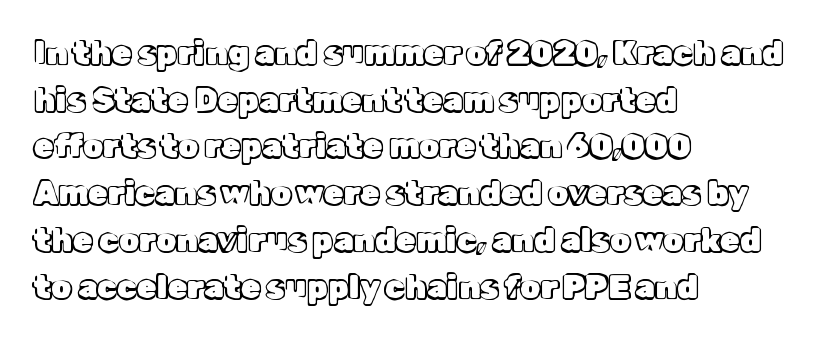
Clear beneath every line of the passage. Horizontal alignment here is leftward, the default for most running prose. The lettering stays uniformly vertical, giving the passage a roman look. The face used here is proportionally spaced, like ordinary book or web type. Vertical spacing — default.
